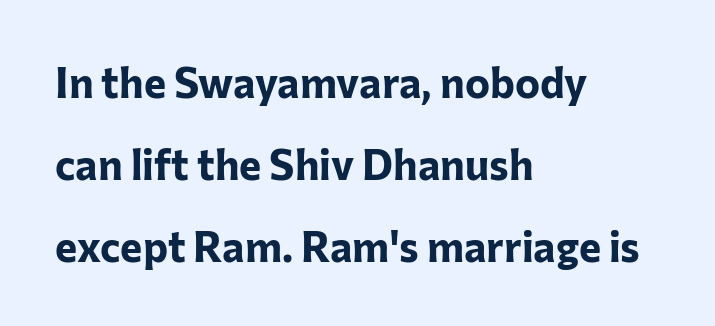
The image shows 42 px bold sans-serif type, upright; set left-aligned, loose line spacing (1.95x), normal letter spacing, not underlined; low stroke contrast and a medium x-height.
